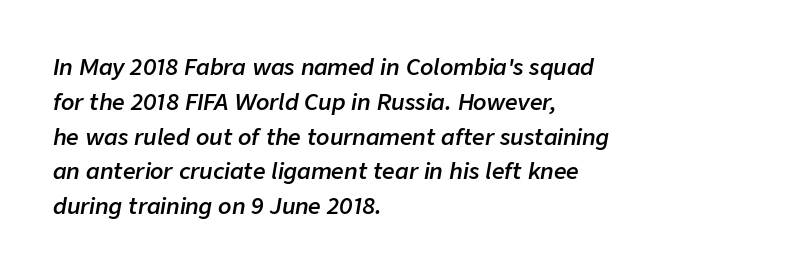
{"italic": "yes", "lean": "right", "slant_degrees": 9, "bold": "semi", "underline": "no", "align": "left", "line_spacing": "normal", "line_spacing_ratio": 1.58, "letter_spacing": "normal", "letter_spacing_em": 0.0, "glyph_px": 22}
